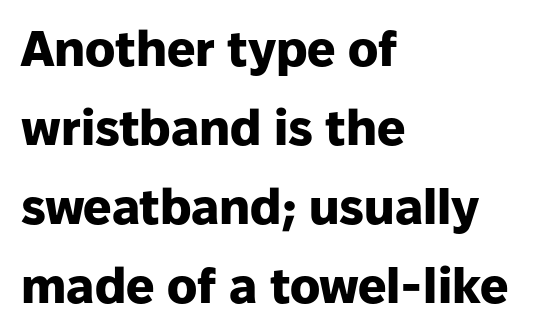
The image shows 50 px heavy sans-serif type, upright; set left-aligned, normal line spacing (1.58x), normal letter spacing, not underlined; low stroke contrast and a medium x-height.
